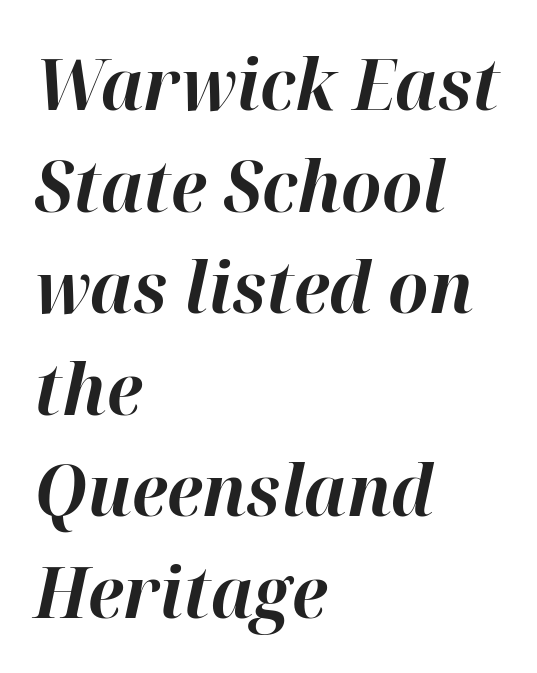
The image shows 71 px bold type, italic (leaning right); set left-aligned, normal line spacing (1.43x), normal letter spacing, not underlined; high stroke contrast and a medium x-height.
